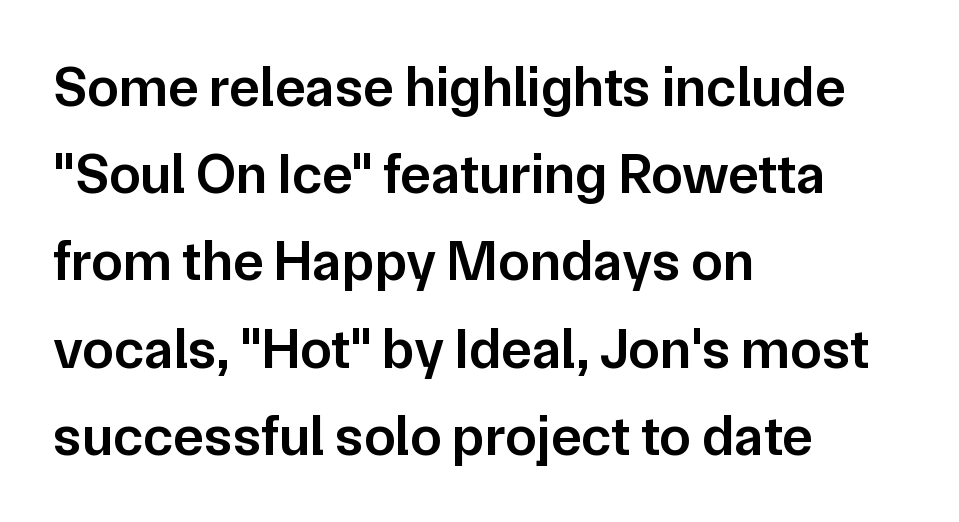
{"serif": "no", "italic": "no", "bold": "semi", "weight": "semibold", "width": "normal", "stroke_contrast": "low", "x_height": "medium", "monospaced": "no", "underline": "no", "align": "left", "line_spacing": "normal", "line_spacing_ratio": 1.53, "letter_spacing": "normal", "letter_spacing_em": 0.0, "glyph_px": 57}
